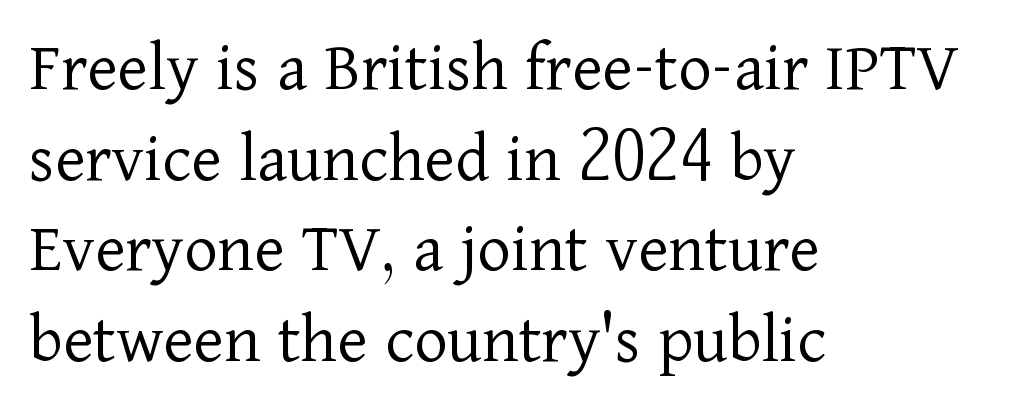
The image shows 72 px light serif type, upright; set left-aligned, normal line spacing (1.26x), normal letter spacing, not underlined; low stroke contrast and a medium x-height.
